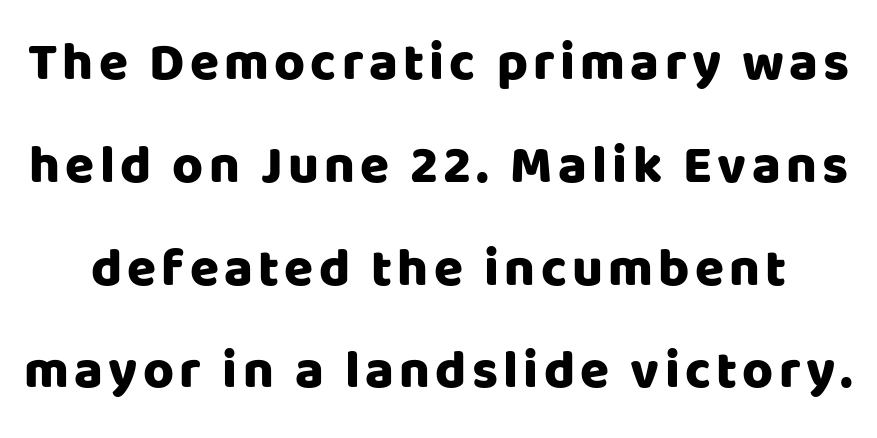
{"serif": "no", "italic": "no", "bold": "yes", "weight": "heavy", "width": "normal", "stroke_contrast": "low", "x_height": "large", "monospaced": "no", "underline": "no", "line_spacing": "loose", "line_spacing_ratio": 1.94, "glyph_px": 53}
